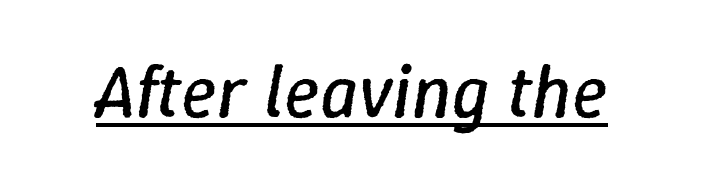
Q: Is the text bold? A: No.
Q: Is the text italic (slanted)? A: Yes, it leans right by about 9 degrees.
Q: Is the text underlined? A: Yes.
Q: Is the spacing between letters normal or unusually wide? A: Normal.
Q: Width (condensed, normal, or wide)? A: Normal.
Q: Stroke contrast? A: Low.
Q: x-height? A: Medium.
Q: Monospaced? A: No.
